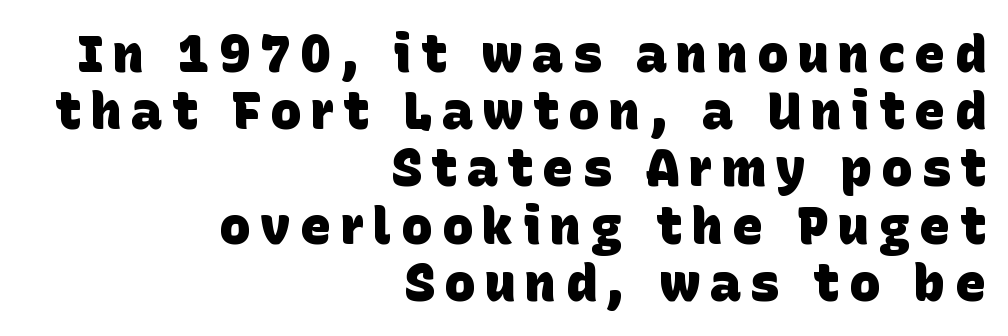
{"serif": "no", "bold": "yes", "weight": "heavy", "width": "normal", "stroke_contrast": "low", "x_height": "large", "monospaced": "no", "underline": "no", "align": "right", "line_spacing": "tight", "line_spacing_ratio": 1.1, "glyph_px": 52}
